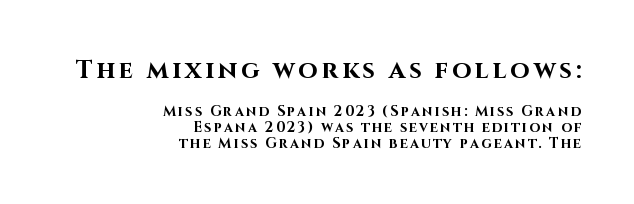
The image shows 25 px bold type, upright; set right-aligned, tight line spacing (1.15x), not underlined; the first (top) block is 1.79x larger.
